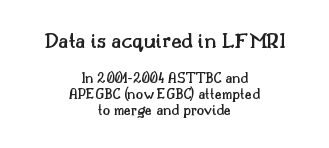
{"italic": "no", "bold": "semi", "underline": "no", "align": "center", "line_spacing": "tight", "line_spacing_ratio": 1.07, "letter_spacing": "normal", "letter_spacing_em": 0.0, "larger_block": "first", "size_ratio": 1.47, "glyph_px": 22}
